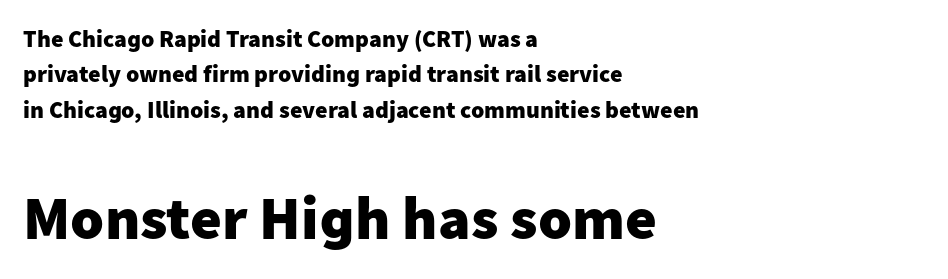
The image shows 61 px heavy sans-serif type, upright; set left-aligned, normal line spacing (1.47x), normal letter spacing, not underlined; the second (bottom) block is 2.54x larger; low stroke contrast and a medium x-height.
